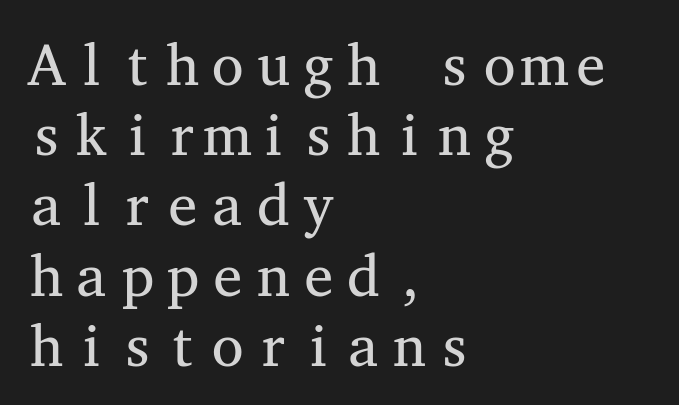
{"serif": "yes", "italic": "no", "bold": "no", "weight": "regular", "width": "wide", "stroke_contrast": "medium", "x_height": "medium", "monospaced": "yes", "underline": "no", "align": "left", "line_spacing_ratio": 1.21, "letter_spacing": "normal", "letter_spacing_em": 0.0, "glyph_px": 58}
